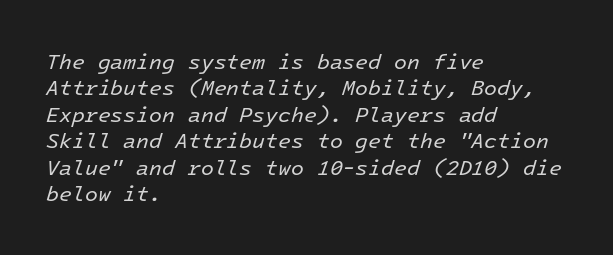
Q: Is the text bold? A: No.
Q: Is the text italic (slanted)? A: Yes, it leans right by about 16 degrees.
Q: Is the text underlined? A: No.
Q: How is the paragraph aligned? A: Left-aligned.
Q: Is the spacing between letters normal or unusually wide? A: Normal.
Q: Is the spacing between lines tight, normal or loose? A: Normal.
